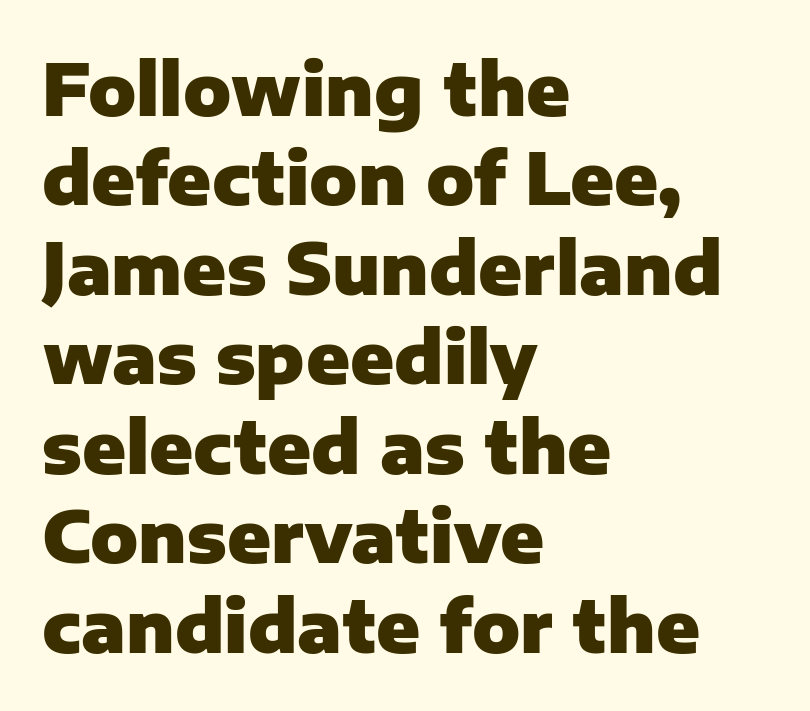
Q: Is the text bold? A: Yes.
Q: Is the text italic (slanted)? A: No, it is upright.
Q: Is the typeface a serif or a sans-serif typeface? A: Sans-serif.
Q: Is the text underlined? A: No.
Q: How is the paragraph aligned? A: Left-aligned.
Q: Is the spacing between letters normal or unusually wide? A: Normal.
Q: Is the spacing between lines tight, normal or loose? A: Normal.
Q: Width (condensed, normal, or wide)? A: Normal.
Q: Stroke contrast? A: Low.
Q: x-height? A: Medium.
Q: Monospaced? A: No.
